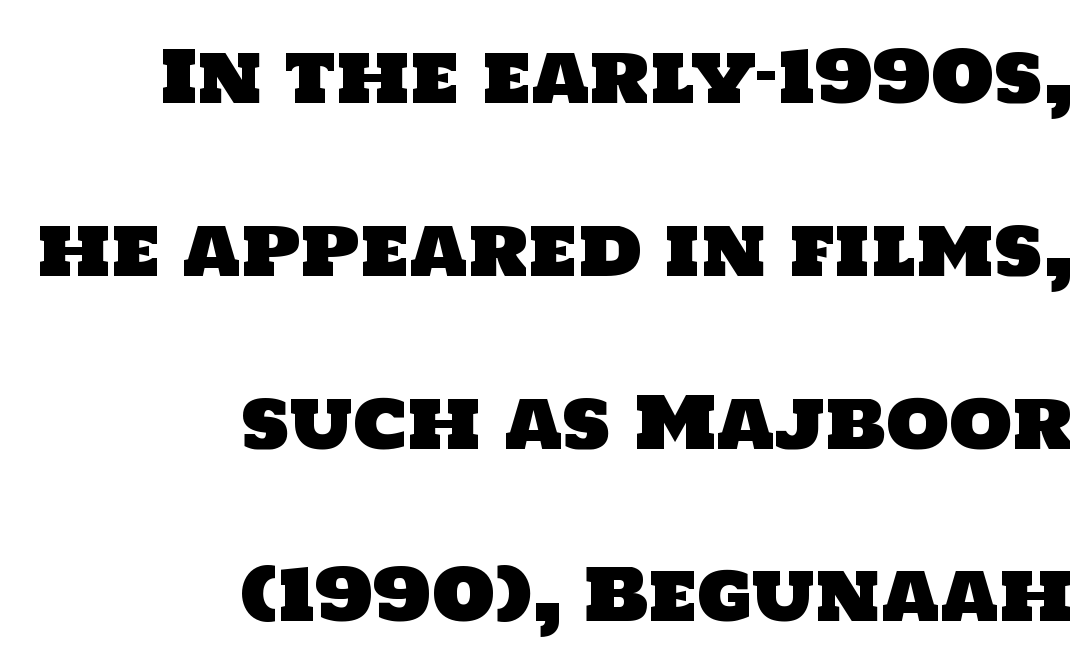
A clean baseline with only descenders dipping below it. Leftover space on each line is placed entirely before the opening word. If you measured baseline to baseline, you'd find a long distance. Default kerning and tracking; the words read as compact shapes. The letters advance in unequal steps, a hallmark of proportional type. In terms of letterform style, serifs are entirely absent.
